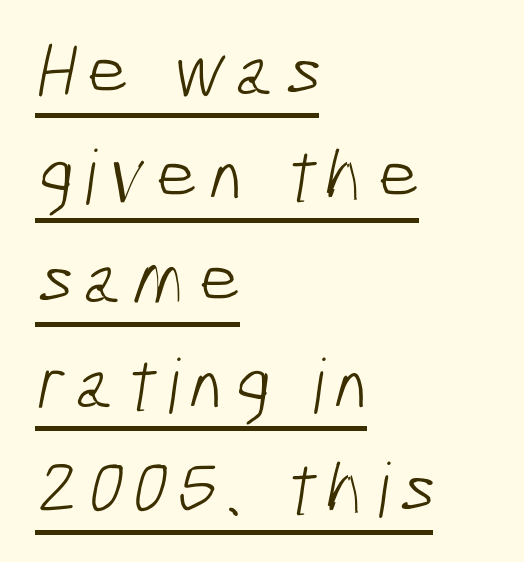
The image shows 75 px light, condensed sans-serif type; set left-aligned, normal line spacing (1.39x), underlined; low stroke contrast and a medium x-height.
